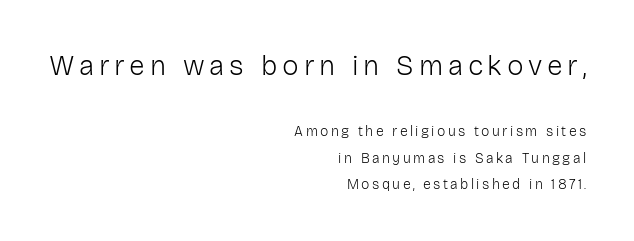
Q: Is the text bold? A: No.
Q: Is the text italic (slanted)? A: No, it is upright.
Q: Is the typeface a serif or a sans-serif typeface? A: Sans-serif.
Q: Is the text underlined? A: No.
Q: How is the paragraph aligned? A: Right-aligned.
Q: Which block of text is set in a larger size, the first (top) or the second (bottom)? A: The first (top) one.
Q: Width (condensed, normal, or wide)? A: Normal.
Q: Stroke contrast? A: Low.
Q: x-height? A: Medium.
Q: Monospaced? A: No.
